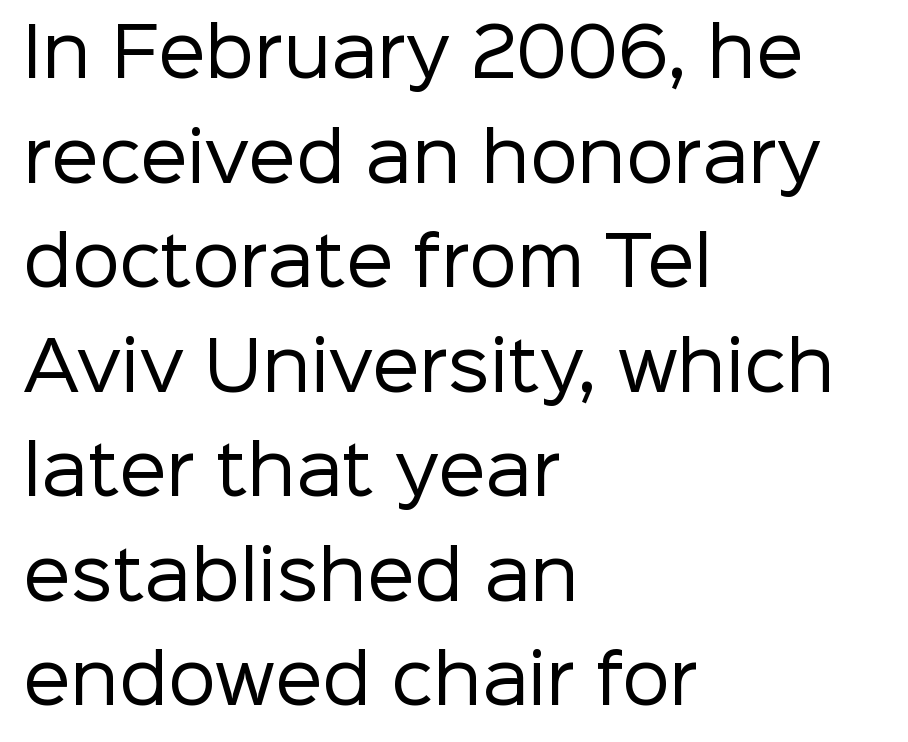
The glyphs are unaccompanied by any horizontal stroke below them. A student would call this left alignment; a typographer would say flush left, rag right. A typesetter would call this leading conventional body-copy spacing. Nothing sits at the stroke ends, so this counts as sans-serif. The type is set solid horizontally, with unmodified tracking.
